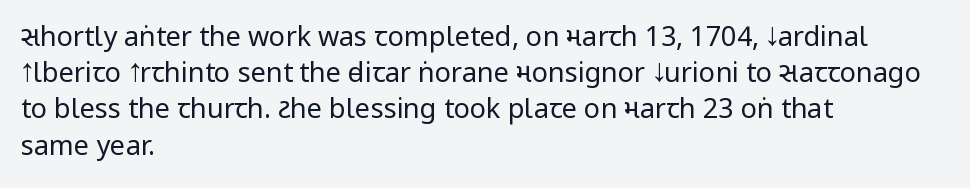
Q: Is the text bold? A: No.
Q: Is the text italic (slanted)? A: No, it is upright.
Q: Is the text underlined? A: No.
Q: How is the paragraph aligned? A: Left-aligned.
Q: Is the spacing between letters normal or unusually wide? A: Normal.
Q: Is the spacing between lines tight, normal or loose? A: Normal.
